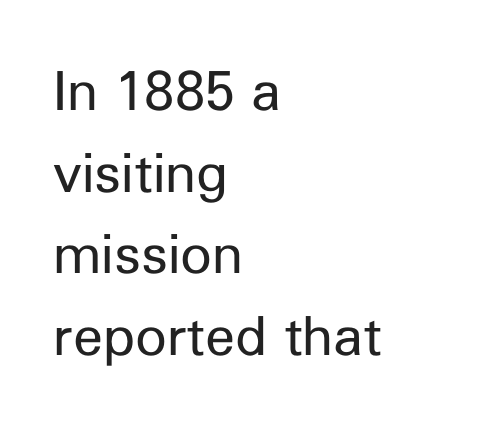
{"serif": "no", "italic": "no", "bold": "no", "weight": "regular", "width": "normal", "stroke_contrast": "low", "x_height": "medium", "monospaced": "no", "underline": "no", "align": "left", "line_spacing": "normal", "line_spacing_ratio": 1.51, "letter_spacing": "normal", "letter_spacing_em": 0.0, "glyph_px": 54}
